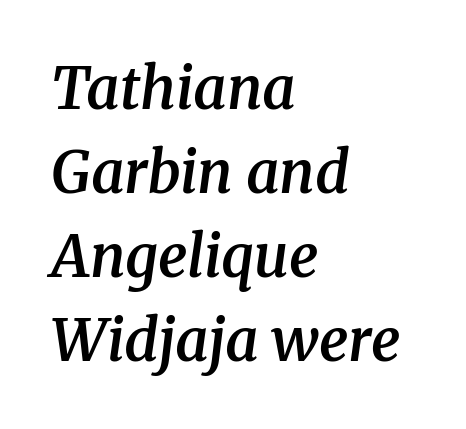
{"serif": "yes", "italic": "yes", "lean": "right", "slant_degrees": 8, "bold": "semi", "weight": "semibold", "width": "normal", "stroke_contrast": "medium", "x_height": "medium", "monospaced": "no", "underline": "no", "align": "left", "line_spacing": "normal", "line_spacing_ratio": 1.45, "letter_spacing": "normal", "letter_spacing_em": 0.0, "glyph_px": 58}
